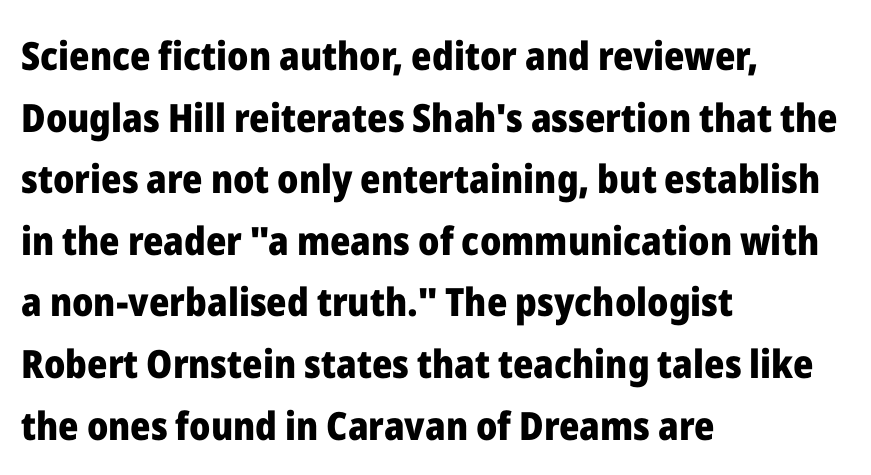
The image shows 39 px heavy sans-serif type, upright; set left-aligned, normal line spacing (1.58x), normal letter spacing, not underlined; low stroke contrast and a medium x-height.
